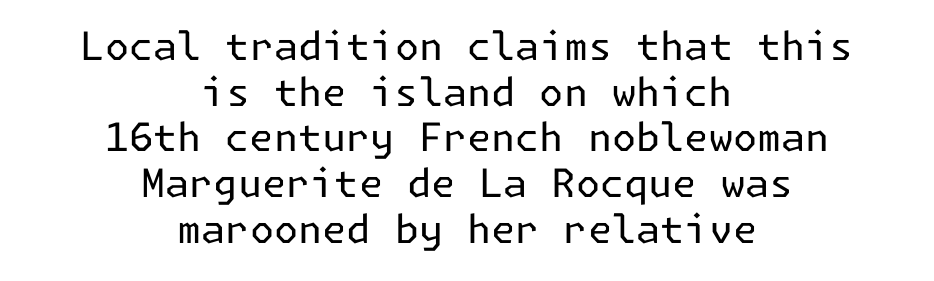
{"serif": "no", "italic": "no", "bold": "no", "weight": "regular", "width": "normal", "stroke_contrast": "low", "x_height": "medium", "underline": "no", "align": "center", "line_spacing_ratio": 1.17, "letter_spacing": "normal", "letter_spacing_em": 0.0, "glyph_px": 39}
